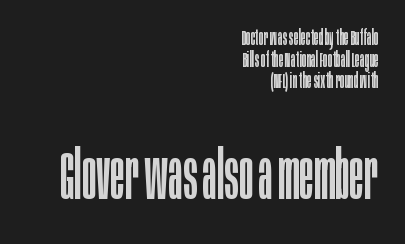
The image shows 67 px regular-weight, condensed sans-serif type, upright; set right-aligned, tight line spacing (0.98x), normal letter spacing, not underlined; the second (bottom) block is 3.05x larger; low stroke contrast and a large x-height.
